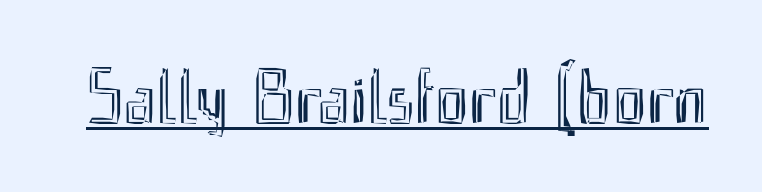
The image shows 77 px condensed type, upright; set normal letter spacing, underlined; a small x-height.
